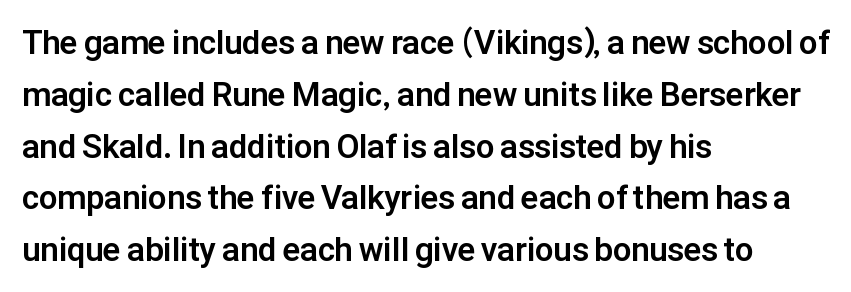
{"serif": "no", "italic": "no", "bold": "yes", "weight": "bold", "width": "normal", "stroke_contrast": "low", "x_height": "medium", "monospaced": "no", "underline": "no", "align": "left", "line_spacing": "normal", "line_spacing_ratio": 1.57, "letter_spacing": "normal", "letter_spacing_em": 0.0, "glyph_px": 33}
